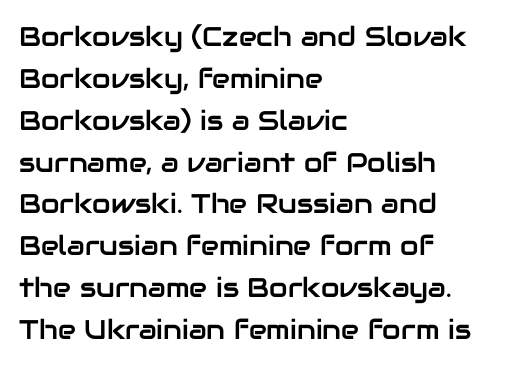
Q: Is the text italic (slanted)? A: No, it is upright.
Q: Is the text underlined? A: No.
Q: How is the paragraph aligned? A: Left-aligned.
Q: Is the spacing between letters normal or unusually wide? A: Normal.
Q: Is the spacing between lines tight, normal or loose? A: Normal.
